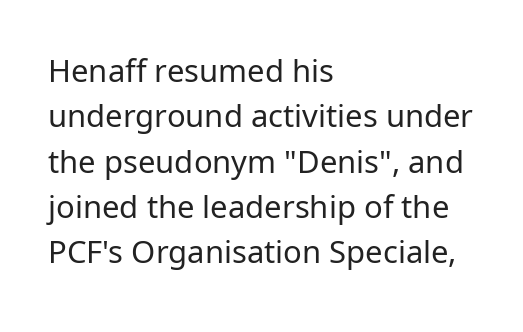
Is this a fixed-width face? No — the glyphs have proportional, varying widths. Bare-footed words on every line. Short and long lines alike share a common starting point at left. Between one letter and the next there's only the usual sliver of space. The specimen reads as upright at a glance.
